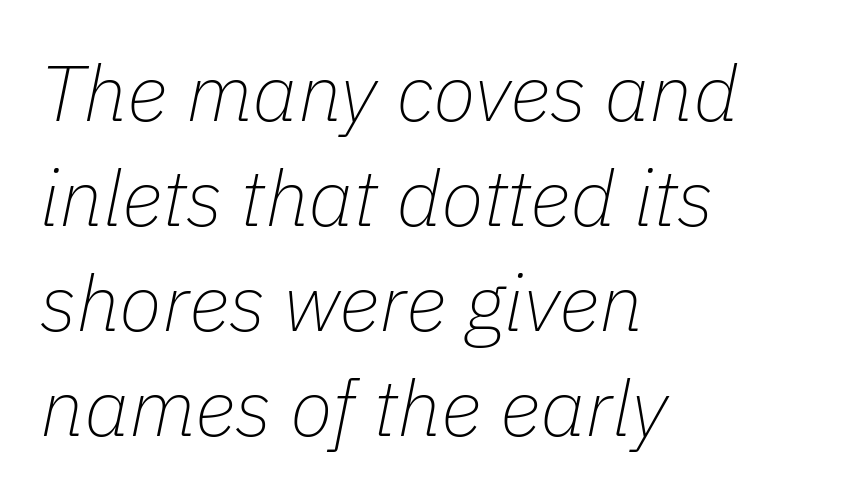
The image shows 79 px thin type, italic (leaning right); set left-aligned, normal line spacing (1.33x), normal letter spacing, not underlined; low stroke contrast and a medium x-height.
